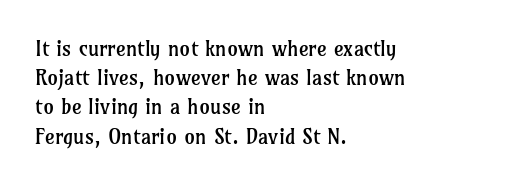
The image shows 21 px text type, upright; set left-aligned, normal line spacing (1.39x), normal letter spacing, not underlined.
